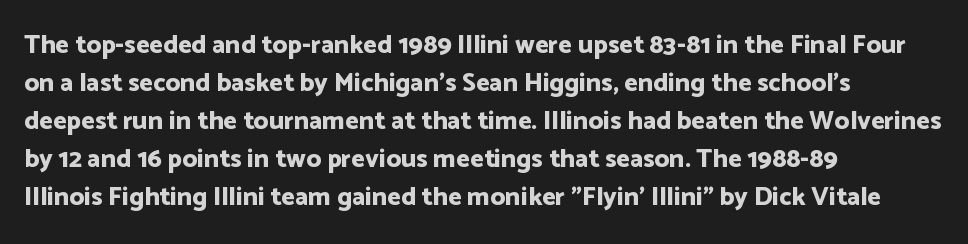
Horizontal alignment here is leftward, the default for most running prose. Nothing unusual about the tracking: characters are spaced as the font intends. Students, observe: this is what conventionally led text looks like. Does the lettering tilt? It doesn't — this is upright.
